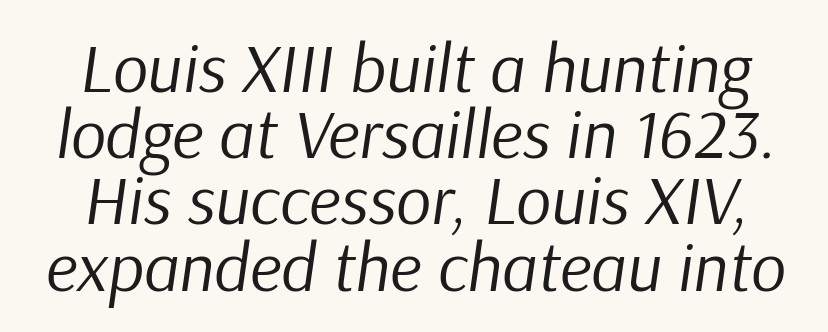
Q: Is the text bold? A: No.
Q: Is the text italic (slanted)? A: Yes, it leans right by about 9 degrees.
Q: Is the text underlined? A: No.
Q: Is the spacing between letters normal or unusually wide? A: Normal.
Q: Is the spacing between lines tight, normal or loose? A: Tight.
Q: Width (condensed, normal, or wide)? A: Normal.
Q: Stroke contrast? A: Low.
Q: x-height? A: Medium.
Q: Monospaced? A: No.
